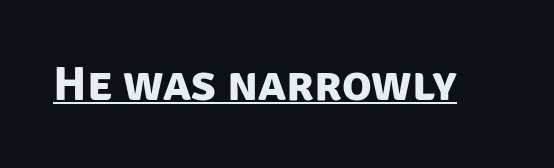
Strokes here are thick enough to call this a true bold. Classification — sans serif. You could not count columns in this text — the font is proportionally spaced. A baseline rule has been typeset under these characters.
